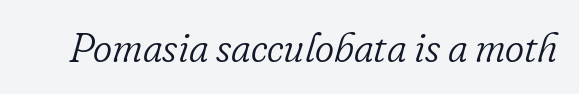
Q: Is the text bold? A: No.
Q: Is the text italic (slanted)? A: Yes, it leans right by about 16 degrees.
Q: Is the typeface a serif or a sans-serif typeface? A: Serif.
Q: Is the text underlined? A: No.
Q: Is the spacing between letters normal or unusually wide? A: Normal.
Q: Width (condensed, normal, or wide)? A: Normal.
Q: Stroke contrast? A: Low.
Q: x-height? A: Small.
Q: Monospaced? A: No.
